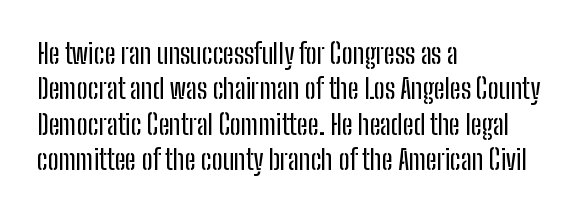
Q: Is the text italic (slanted)? A: No, it is upright.
Q: Is the text underlined? A: No.
Q: How is the paragraph aligned? A: Left-aligned.
Q: Is the spacing between letters normal or unusually wide? A: Normal.
Q: Is the spacing between lines tight, normal or loose? A: Normal.
